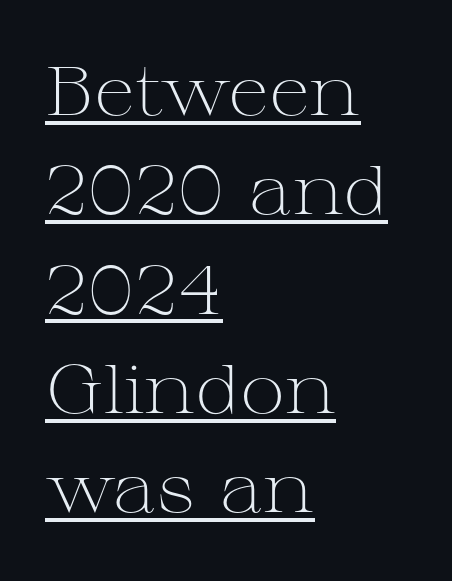
Decoration check: the copy is underlined. Looks like regular typesetting: each glyph gets only the width it needs. I'd call this a serif setting — the letters wear small feet. Compared with a typical body face, this is equally light or lighter still. This block has exactly the height ordinary leading produces. The letters stand upright; this is a roman face.
